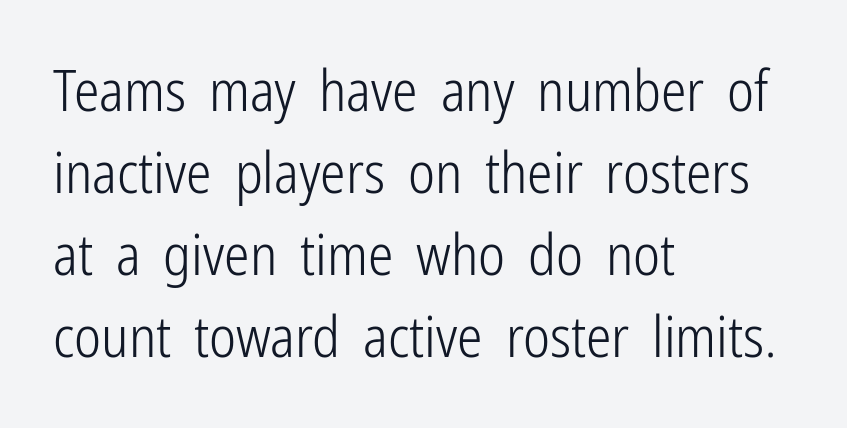
Leftover space on each line is placed entirely after the last word. The axis of the letterforms is exactly vertical. Whoever set this chose a conventional vertical rhythm. Each word holds together tightly as a unit, with standard inter-letter gaps. Unmarked baselines from the first word to the last.
